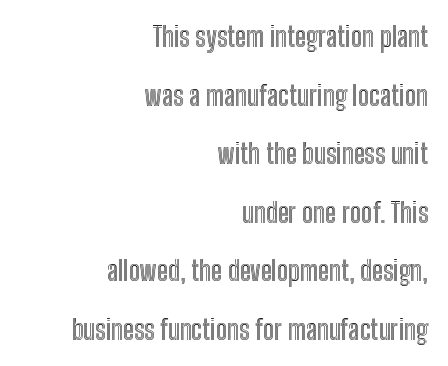
{"italic": "no", "underline": "no", "align": "right", "line_spacing": "loose", "line_spacing_ratio": 2.17, "letter_spacing": "normal", "letter_spacing_em": 0.0, "glyph_px": 27}
